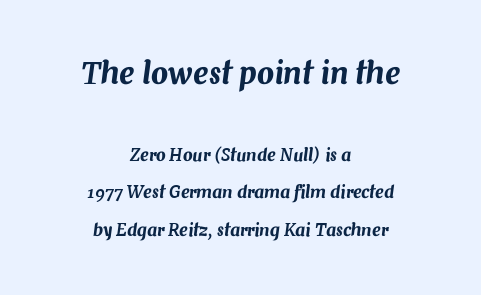
The image shows 30 px text type, italic (leaning right); set centered, loose line spacing (2.2x), normal letter spacing, not underlined; the first (top) block is 1.76x larger; medium stroke contrast and a medium x-height.
